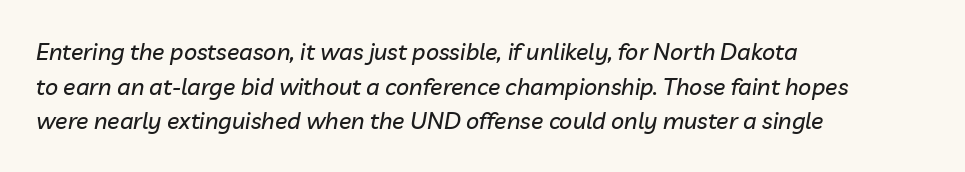
The block of text has a typical density, with ordinary space between rows. The passage is arranged the way most books set body copy — flush left. Look at the tracking — it's just the regular setting, nothing added. This sample uses an oblique cut, with every glyph tilted off the vertical.
